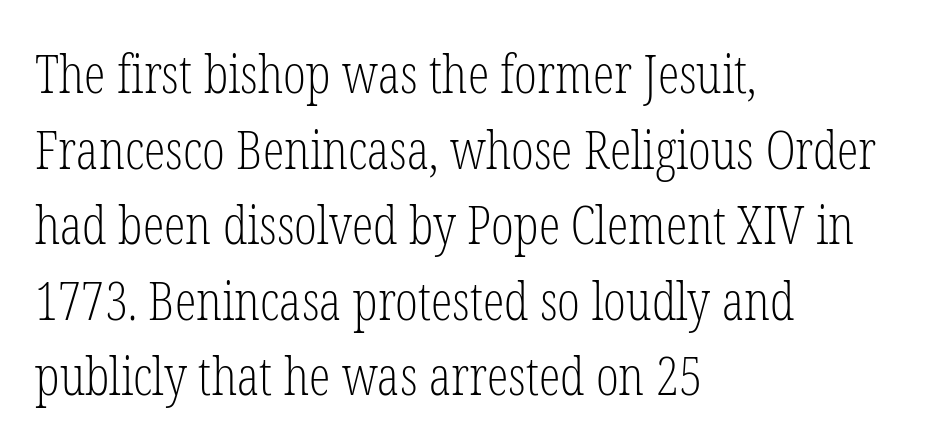
{"serif": "yes", "italic": "no", "bold": "no", "weight": "light", "width": "condensed", "stroke_contrast": "low", "x_height": "medium", "monospaced": "no", "underline": "no", "align": "left", "line_spacing": "normal", "line_spacing_ratio": 1.4, "letter_spacing": "normal", "letter_spacing_em": 0.0, "glyph_px": 54}
